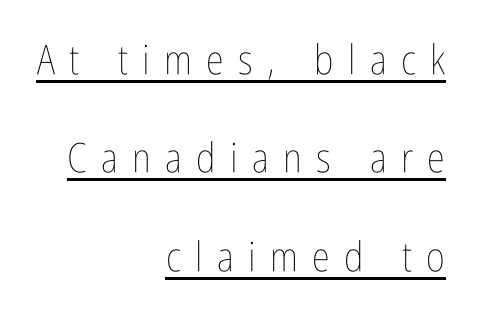
A student would call this right alignment; a typographer would say flush right, rag left. Compared with a typical body face, this is equally light or lighter still. Is there any slant? The stems are plumb. This sample trades compactness for vertical openness between lines. The gaps between neighbouring characters are conspicuously large.
